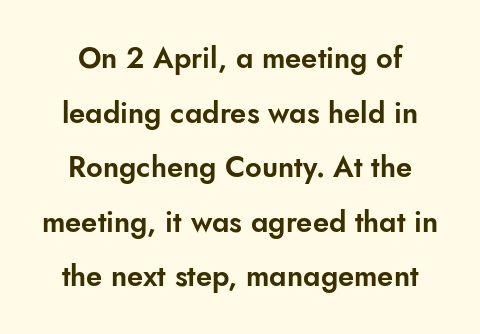
{"serif": "no", "italic": "no", "width": "normal", "stroke_contrast": "low", "x_height": "small", "monospaced": "no", "underline": "no", "align": "center", "line_spacing_ratio": 1.88, "letter_spacing": "normal", "letter_spacing_em": 0.0, "glyph_px": 29}
